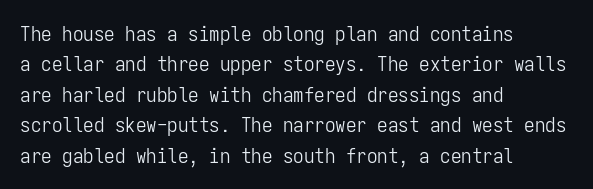
{"italic": "no", "bold": "no", "underline": "no", "align": "left", "line_spacing": "normal", "line_spacing_ratio": 1.45, "letter_spacing": "normal", "letter_spacing_em": 0.0, "glyph_px": 21}
